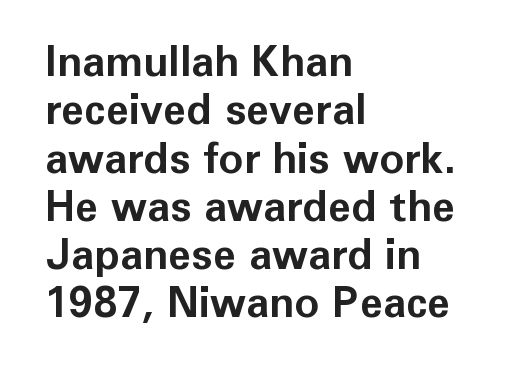
The image shows 42 px bold sans-serif type, upright; set left-aligned, tight line spacing (1.15x), normal letter spacing, not underlined; low stroke contrast and a medium x-height.
